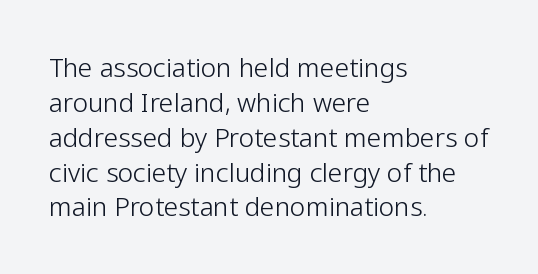
{"italic": "no", "bold": "no", "underline": "no", "align": "left", "line_spacing": "normal", "line_spacing_ratio": 1.34, "letter_spacing": "normal", "letter_spacing_em": 0.0, "glyph_px": 26}
